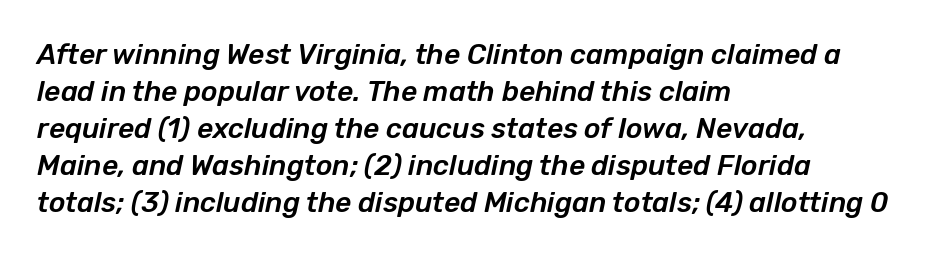
{"italic": "yes", "lean": "right", "slant_degrees": 12, "width": "normal", "stroke_contrast": "low", "x_height": "medium", "monospaced": "no", "underline": "no", "align": "left", "line_spacing": "normal", "line_spacing_ratio": 1.32, "letter_spacing": "normal", "letter_spacing_em": 0.0, "glyph_px": 28}
